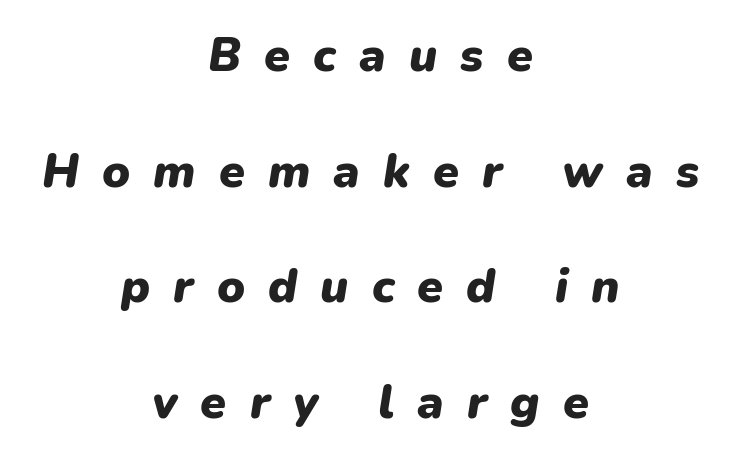
{"italic": "yes", "lean": "right", "slant_degrees": 9, "bold": "yes", "weight": "heavy", "width": "normal", "stroke_contrast": "low", "x_height": "medium", "monospaced": "no", "underline": "no", "align": "center", "line_spacing": "loose", "line_spacing_ratio": 2.46, "letter_spacing": "wide", "letter_spacing_em": 0.49, "glyph_px": 47}
